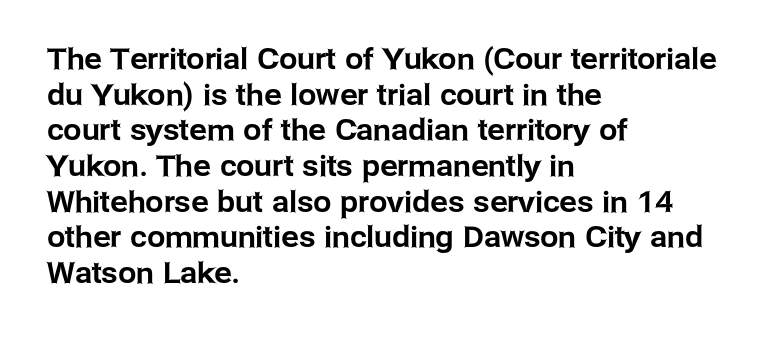
Leftover space on each line is placed entirely after the last word. A sans-serif font was chosen for this passage. Plain, unruled lines of type. The rendering uses natural spacing where letterforms have individual widths. This is the regular roman posture of the typeface.
